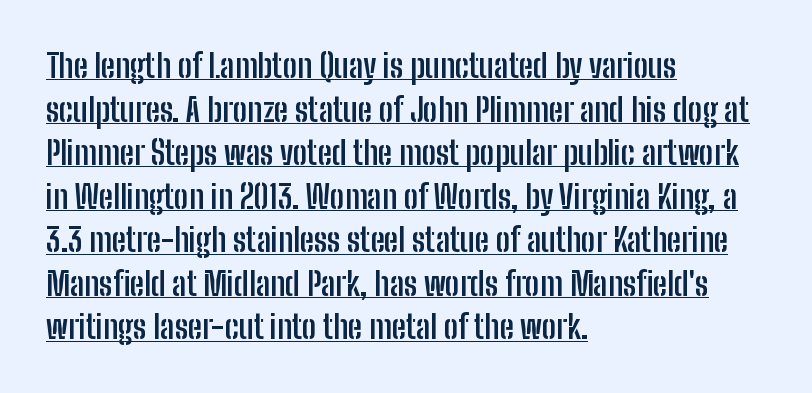
Teacher's note: observe the even left margin — that is flush-left alignment. A full-strength bold gives these letters their thick strokes. This is the regular roman posture of the typeface. Unlike a traditional serif, this face leaves its strokes unadorned.
